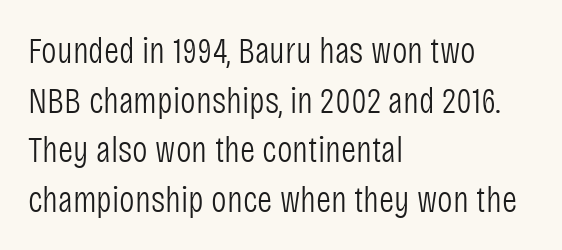
Q: Is the text bold? A: No.
Q: Is the text italic (slanted)? A: No, it is upright.
Q: Is the typeface a serif or a sans-serif typeface? A: Sans-serif.
Q: Is the text underlined? A: No.
Q: How is the paragraph aligned? A: Left-aligned.
Q: Is the spacing between letters normal or unusually wide? A: Normal.
Q: Is the spacing between lines tight, normal or loose? A: Normal.
Q: Width (condensed, normal, or wide)? A: Condensed.
Q: Stroke contrast? A: Low.
Q: x-height? A: Large.
Q: Monospaced? A: No.
